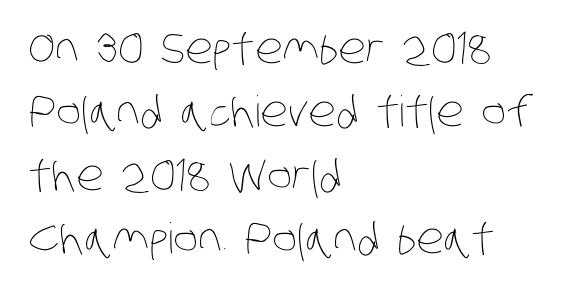
This sample has the flowing, uneven cadence of proportional lettering. Honestly, the letter spacing is just normal — you wouldn't notice it. The typesetter chose a ragged-right arrangement here. Plain, unruled lines of type. Compared with a typical body face, this is equally light or lighter still.
